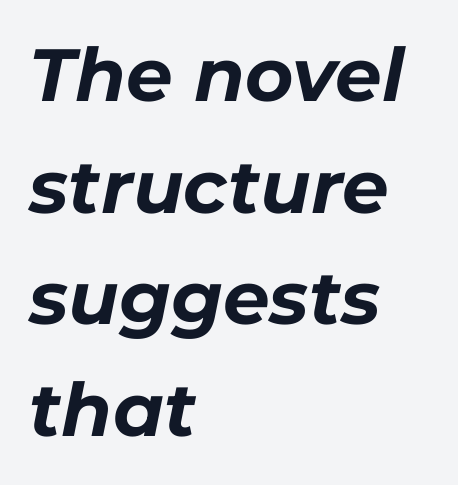
Q: Is the text bold? A: Yes.
Q: Is the text italic (slanted)? A: Yes, it leans right by about 11 degrees.
Q: Is the text underlined? A: No.
Q: How is the paragraph aligned? A: Left-aligned.
Q: Is the spacing between letters normal or unusually wide? A: Normal.
Q: Is the spacing between lines tight, normal or loose? A: Normal.
Q: Width (condensed, normal, or wide)? A: Normal.
Q: Stroke contrast? A: Low.
Q: x-height? A: Medium.
Q: Monospaced? A: No.
